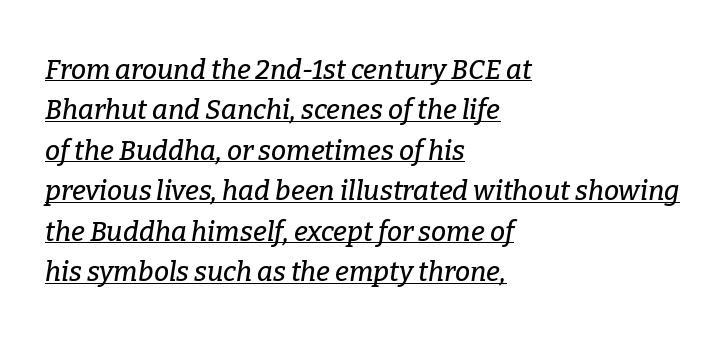
Q: Is the text italic (slanted)? A: Yes, it leans right by about 9 degrees.
Q: Is the text underlined? A: Yes.
Q: How is the paragraph aligned? A: Left-aligned.
Q: Is the spacing between letters normal or unusually wide? A: Normal.
Q: Is the spacing between lines tight, normal or loose? A: Normal.
